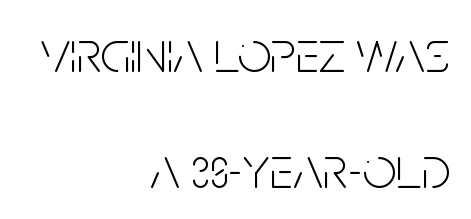
The image shows 59 px light, condensed sans-serif type, upright; set right-aligned, loose line spacing (1.97x), normal letter spacing, not underlined; low stroke contrast and a large x-height.
